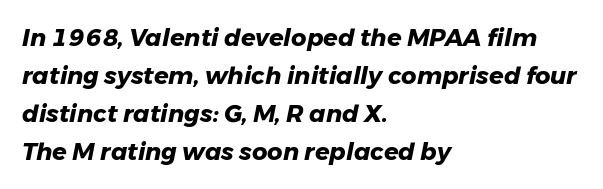
The image shows 24 px bold type, italic (leaning right); set left-aligned, normal line spacing (1.58x), normal letter spacing, not underlined.
